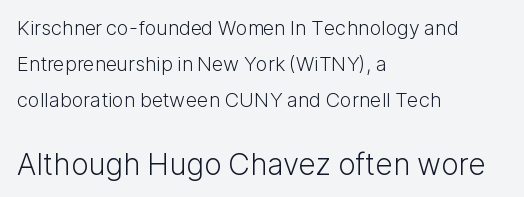
Q: Is the text bold? A: No.
Q: Is the text italic (slanted)? A: No, it is upright.
Q: Is the typeface a serif or a sans-serif typeface? A: Sans-serif.
Q: Is the text underlined? A: No.
Q: How is the paragraph aligned? A: Left-aligned.
Q: Is the spacing between letters normal or unusually wide? A: Normal.
Q: Which block of text is set in a larger size, the first (top) or the second (bottom)? A: The second (bottom) one.
Q: Width (condensed, normal, or wide)? A: Normal.
Q: Stroke contrast? A: Low.
Q: x-height? A: Medium.
Q: Monospaced? A: No.
